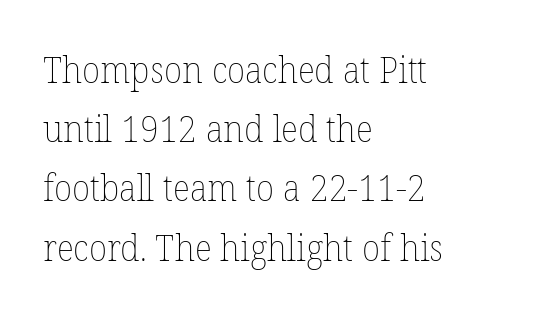
{"italic": "no", "bold": "no", "weight": "thin", "width": "normal", "stroke_contrast": "low", "x_height": "medium", "monospaced": "no", "underline": "no", "align": "left", "line_spacing": "normal", "line_spacing_ratio": 1.6, "letter_spacing": "normal", "letter_spacing_em": 0.0, "glyph_px": 37}
